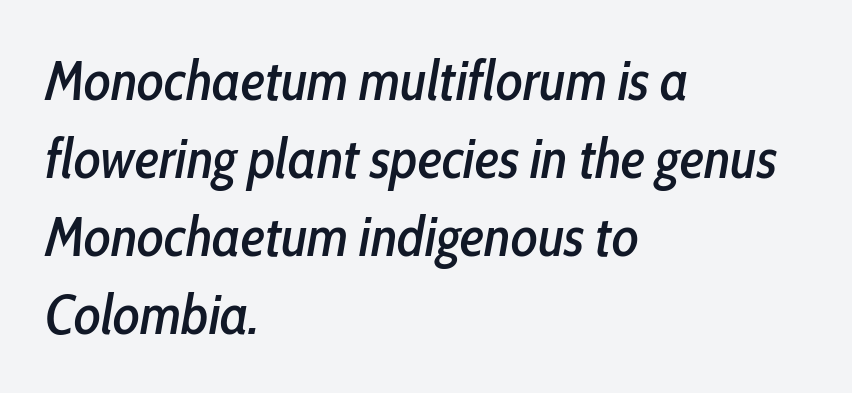
The paragraph has a hard left edge and a soft right edge. The strip under each line holds only bare page. These lines were composed using italics. Looks like regular typesetting: each glyph gets only the width it needs.
